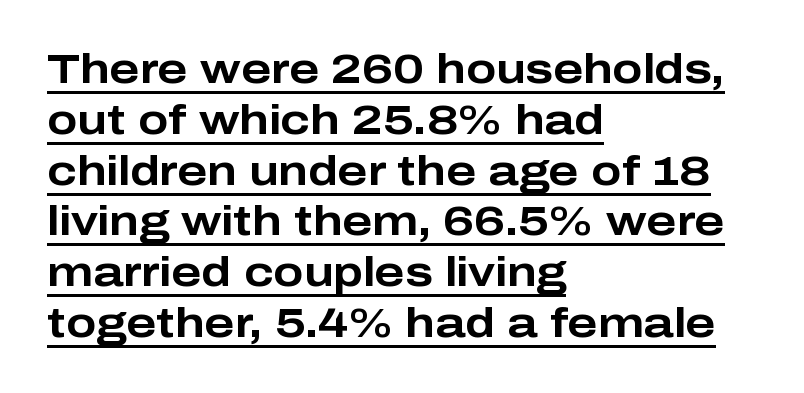
Q: Is the text bold? A: Yes.
Q: Is the text italic (slanted)? A: No, it is upright.
Q: Is the typeface a serif or a sans-serif typeface? A: Sans-serif.
Q: Is the text underlined? A: Yes.
Q: How is the paragraph aligned? A: Left-aligned.
Q: Is the spacing between letters normal or unusually wide? A: Normal.
Q: Is the spacing between lines tight, normal or loose? A: Normal.
Q: Width (condensed, normal, or wide)? A: Wide.
Q: Stroke contrast? A: Low.
Q: x-height? A: Medium.
Q: Monospaced? A: No.
